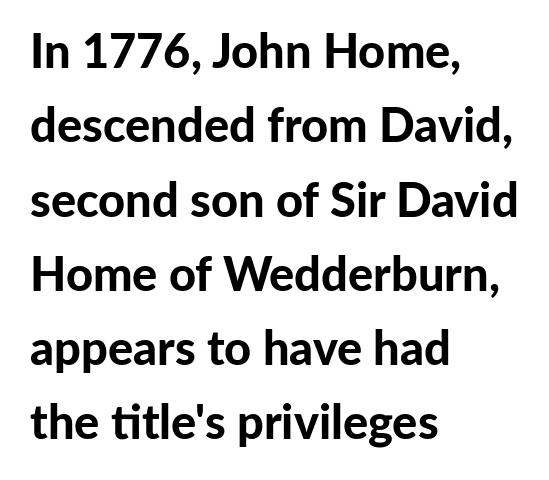
{"serif": "no", "italic": "no", "bold": "yes", "weight": "bold", "width": "normal", "stroke_contrast": "low", "x_height": "medium", "monospaced": "no", "underline": "no", "align": "left", "line_spacing": "normal", "line_spacing_ratio": 1.58, "letter_spacing": "normal", "letter_spacing_em": 0.0, "glyph_px": 47}
